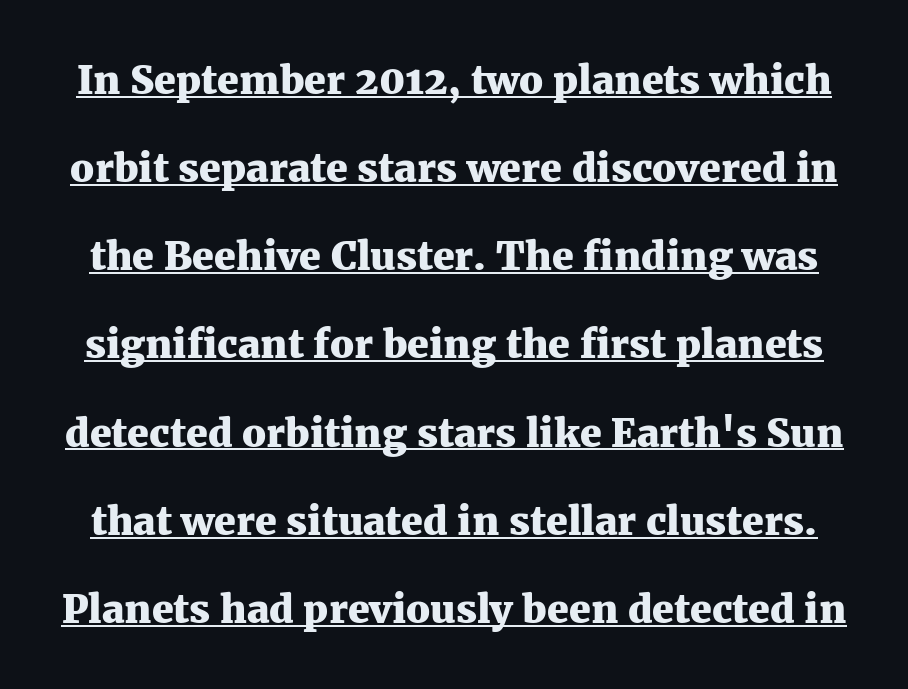
{"serif": "yes", "italic": "no", "bold": "yes", "weight": "heavy", "width": "normal", "stroke_contrast": "medium", "x_height": "medium", "monospaced": "no", "underline": "yes", "line_spacing": "loose", "line_spacing_ratio": 2.26, "letter_spacing": "normal", "letter_spacing_em": 0.0, "glyph_px": 39}
